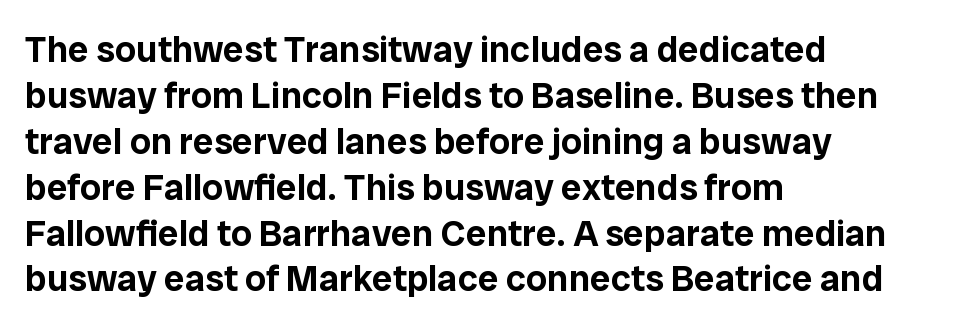
Q: Is the text italic (slanted)? A: No, it is upright.
Q: Is the typeface a serif or a sans-serif typeface? A: Sans-serif.
Q: Is the text underlined? A: No.
Q: How is the paragraph aligned? A: Left-aligned.
Q: Is the spacing between letters normal or unusually wide? A: Normal.
Q: Width (condensed, normal, or wide)? A: Normal.
Q: Stroke contrast? A: Low.
Q: x-height? A: Medium.
Q: Monospaced? A: No.
